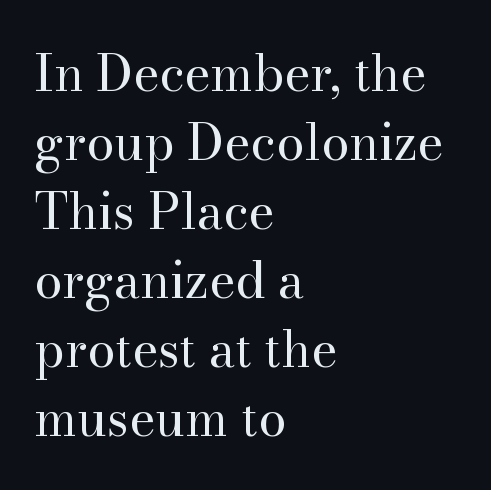
The image shows 50 px regular-weight serif type, upright; set left-aligned, normal line spacing (1.38x), normal letter spacing, not underlined; high stroke contrast and a small x-height.
